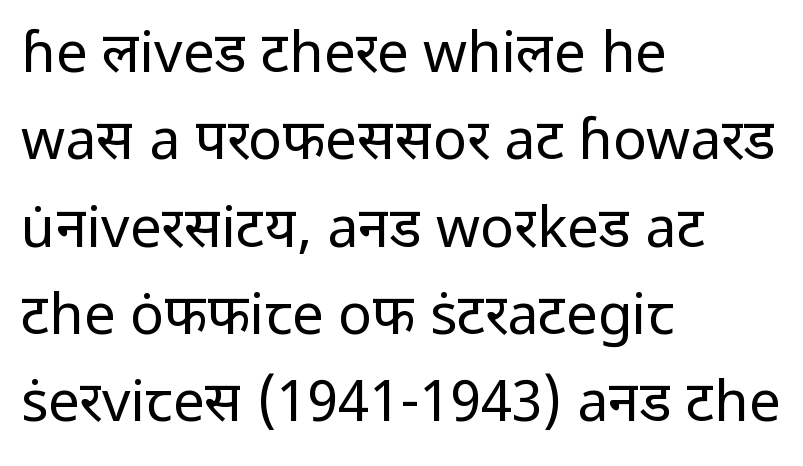
Q: Is the text bold? A: No.
Q: Is the text italic (slanted)? A: No, it is upright.
Q: Is the typeface a serif or a sans-serif typeface? A: Sans-serif.
Q: Is the text underlined? A: No.
Q: How is the paragraph aligned? A: Left-aligned.
Q: Is the spacing between letters normal or unusually wide? A: Normal.
Q: Is the spacing between lines tight, normal or loose? A: Normal.
Q: Width (condensed, normal, or wide)? A: Normal.
Q: Stroke contrast? A: Low.
Q: x-height? A: Medium.
Q: Monospaced? A: No.
